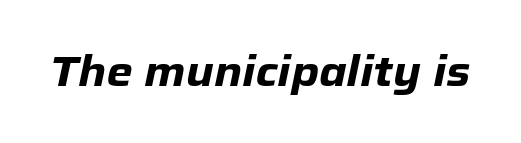
Q: Is the text bold? A: Yes.
Q: Is the text italic (slanted)? A: Yes, it leans right by about 12 degrees.
Q: Is the text underlined? A: No.
Q: Is the spacing between letters normal or unusually wide? A: Normal.
Q: Width (condensed, normal, or wide)? A: Normal.
Q: Stroke contrast? A: Low.
Q: x-height? A: Medium.
Q: Monospaced? A: No.
